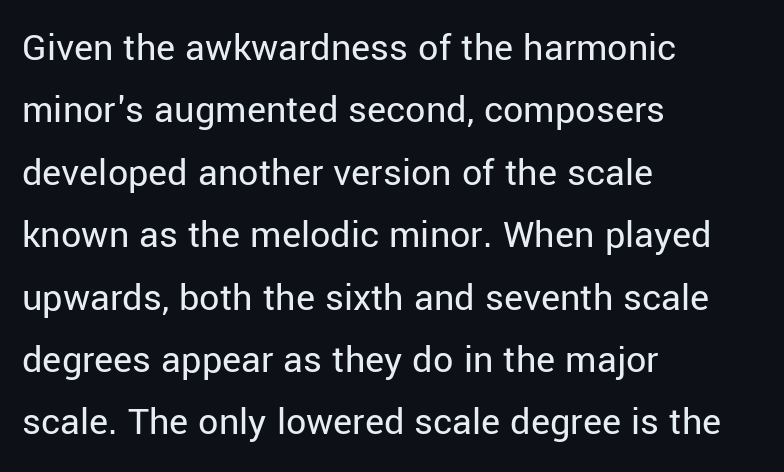
Q: Is the text bold? A: No.
Q: Is the text italic (slanted)? A: No, it is upright.
Q: Is the typeface a serif or a sans-serif typeface? A: Sans-serif.
Q: Is the text underlined? A: No.
Q: How is the paragraph aligned? A: Left-aligned.
Q: Is the spacing between letters normal or unusually wide? A: Normal.
Q: Is the spacing between lines tight, normal or loose? A: Normal.
Q: Width (condensed, normal, or wide)? A: Normal.
Q: Stroke contrast? A: Low.
Q: x-height? A: Medium.
Q: Monospaced? A: No.
